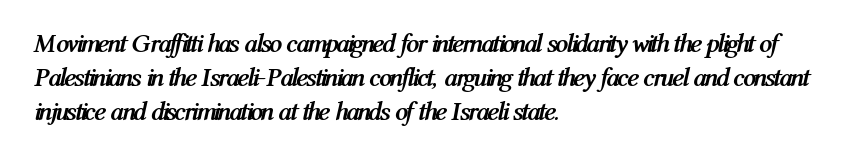
You can tell it's italic because the verticals aren't actually vertical. Line spacing here is normal. The rendering anchors every line to the left-hand side. Every letter is thick-stroked: bold, no question. Beneath every word, the page is bare. In terms of letterspacing, this is plain default setting.
